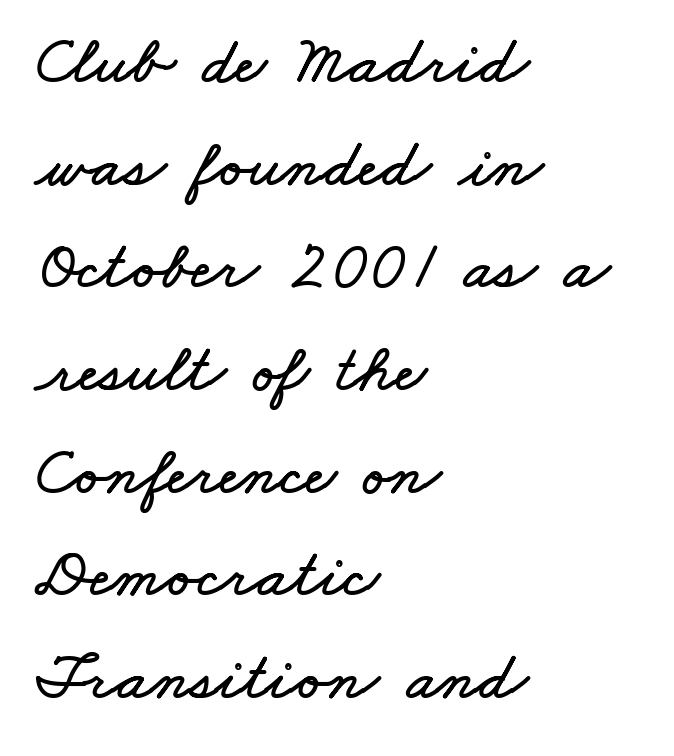
The compositor pushed each line to the left boundary. Note the varied advance widths — an 'i' is clearly narrower than an 'm'. Glance below the letters and you will spot only blank space. How would I describe the line gaps? Plain and ordinary. The horizontal fit of the characters is conventional and even.
